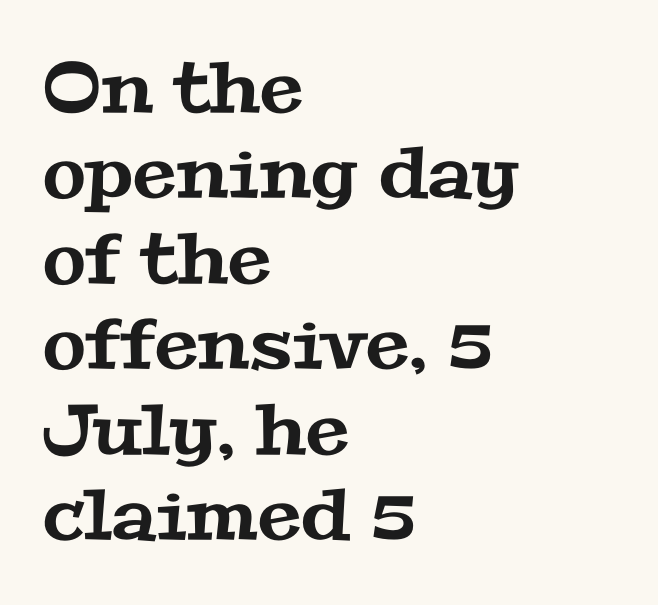
{"serif": "yes", "width": "wide", "stroke_contrast": "medium", "x_height": "medium", "monospaced": "no", "underline": "no", "align": "left", "line_spacing_ratio": 1.22, "letter_spacing": "normal", "letter_spacing_em": 0.0, "glyph_px": 70}
